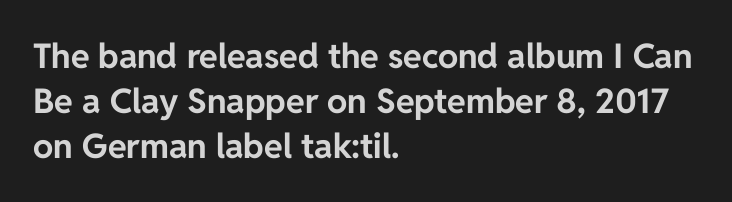
When letters stand straight like this, we call the style roman or upright. Horizontally, the lines are justified to the leading edge only. Spacing verdict: proportional, widths tailored to each character. The leading is moderate, giving the passage an even texture. On the weight axis this lands at bold, roughly 700. Look at the tracking — it's just the regular setting, nothing added.
